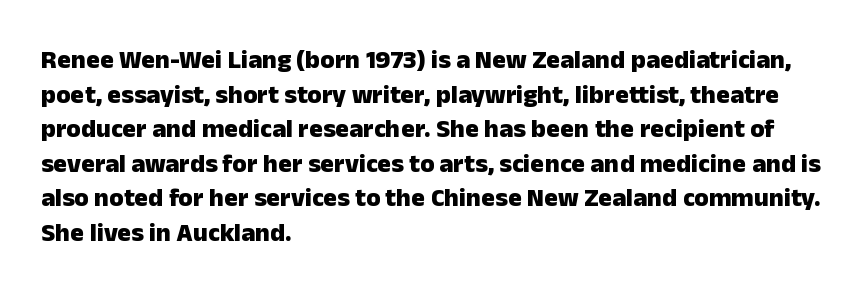
{"italic": "no", "bold": "yes", "underline": "no", "align": "left", "line_spacing": "normal", "line_spacing_ratio": 1.33, "letter_spacing": "normal", "letter_spacing_em": 0.0, "glyph_px": 26}
